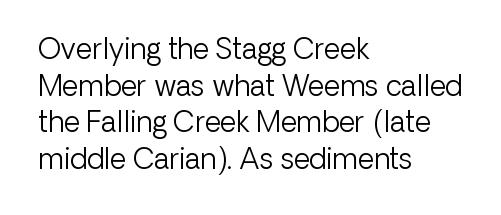
Q: Is the text bold? A: No.
Q: Is the text italic (slanted)? A: No, it is upright.
Q: Is the typeface a serif or a sans-serif typeface? A: Sans-serif.
Q: Is the text underlined? A: No.
Q: How is the paragraph aligned? A: Left-aligned.
Q: Is the spacing between letters normal or unusually wide? A: Normal.
Q: Is the spacing between lines tight, normal or loose? A: Normal.
Q: Width (condensed, normal, or wide)? A: Normal.
Q: Stroke contrast? A: Low.
Q: x-height? A: Medium.
Q: Monospaced? A: No.
